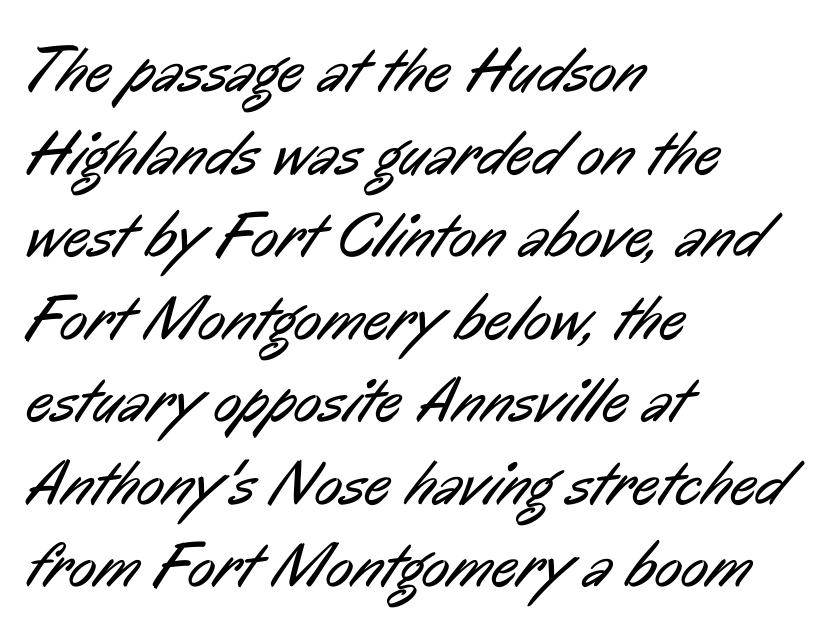
{"serif": "no", "bold": "no", "weight": "regular", "width": "condensed", "stroke_contrast": "low", "x_height": "medium", "monospaced": "no", "underline": "no", "align": "left", "line_spacing": "normal", "line_spacing_ratio": 1.29, "letter_spacing": "normal", "letter_spacing_em": 0.0, "glyph_px": 64}
